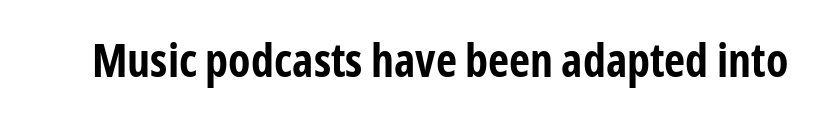
{"serif": "no", "italic": "no", "bold": "yes", "weight": "bold", "width": "condensed", "stroke_contrast": "low", "x_height": "medium", "monospaced": "no", "underline": "no", "letter_spacing": "normal", "letter_spacing_em": 0.0, "glyph_px": 46}
